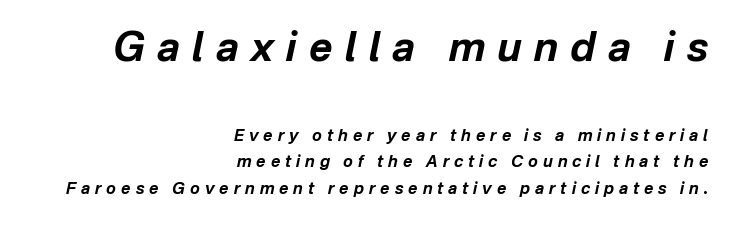
Q: Is the text bold? A: Yes.
Q: Is the text italic (slanted)? A: Yes, it leans right by about 12 degrees.
Q: Is the text underlined? A: No.
Q: How is the paragraph aligned? A: Right-aligned.
Q: Is the spacing between letters normal or unusually wide? A: Unusually wide.
Q: Is the spacing between lines tight, normal or loose? A: Normal.
Q: Which block of text is set in a larger size, the first (top) or the second (bottom)? A: The first (top) one.
Q: Width (condensed, normal, or wide)? A: Normal.
Q: Stroke contrast? A: Low.
Q: x-height? A: Medium.
Q: Monospaced? A: No.
